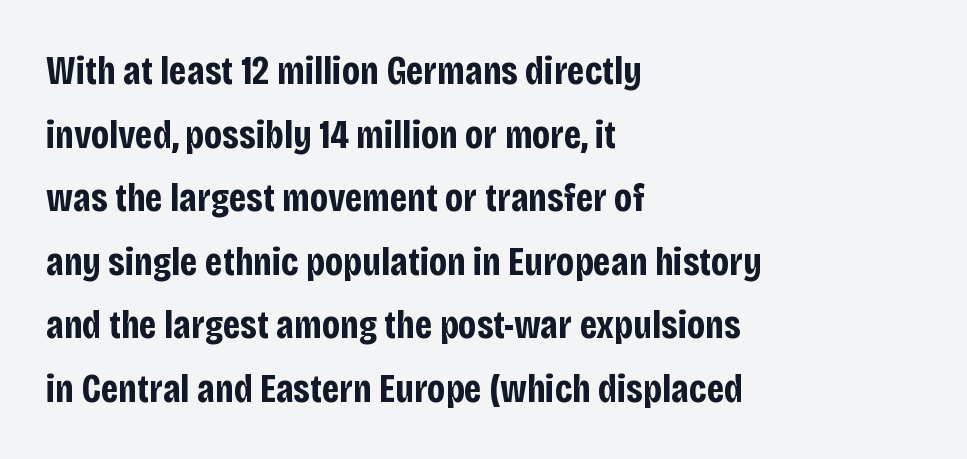
{"serif": "no", "italic": "no", "bold": "yes", "weight": "bold", "width": "condensed", "stroke_contrast": "low", "x_height": "large", "monospaced": "no", "underline": "no", "align": "left", "line_spacing": "normal", "line_spacing_ratio": 1.59, "letter_spacing": "normal", "letter_spacing_em": 0.0, "glyph_px": 40}
